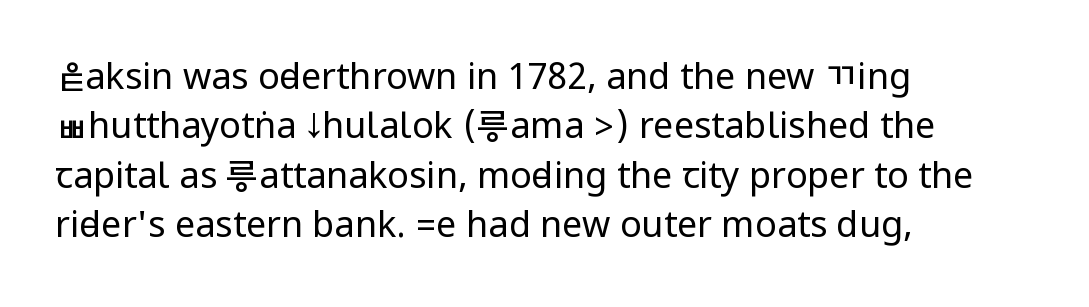
The strokes carry an ordinary text weight at most. In CSS terms this would be text-align: left. The glyphs are unaccompanied by any horizontal stroke below them. You can tell it's not italic because the verticals are truly vertical. Leading: standard.
